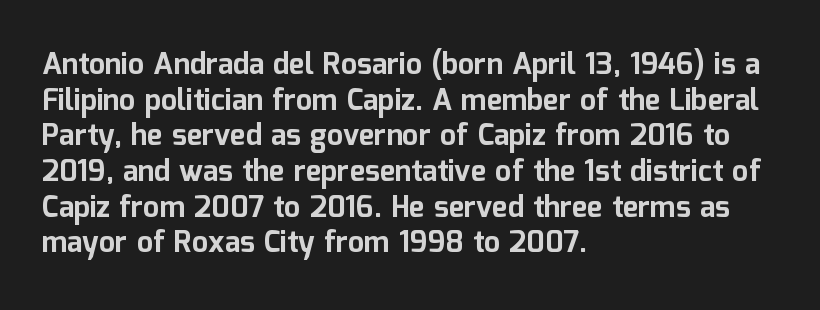
{"serif": "no", "italic": "no", "bold": "yes", "weight": "bold", "width": "normal", "stroke_contrast": "low", "x_height": "medium", "monospaced": "no", "underline": "no", "align": "left", "line_spacing_ratio": 1.23, "letter_spacing": "normal", "letter_spacing_em": 0.0, "glyph_px": 29}
